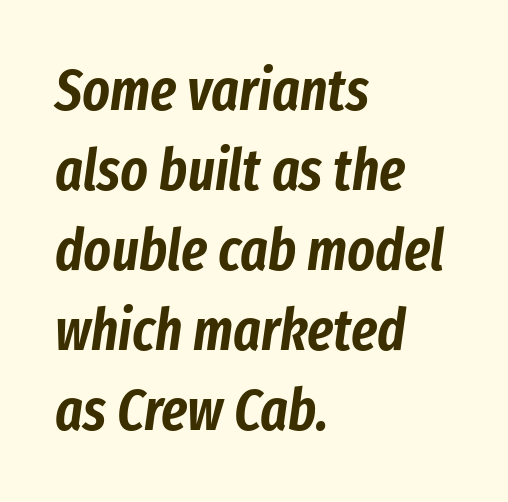
The axis of the letterforms is tilted away from vertical. Horizontal bands of white between lines are of average thickness. Tracking here is standard; glyphs follow each other at the usual distance. All the whitespace from short lines collects on the right.
